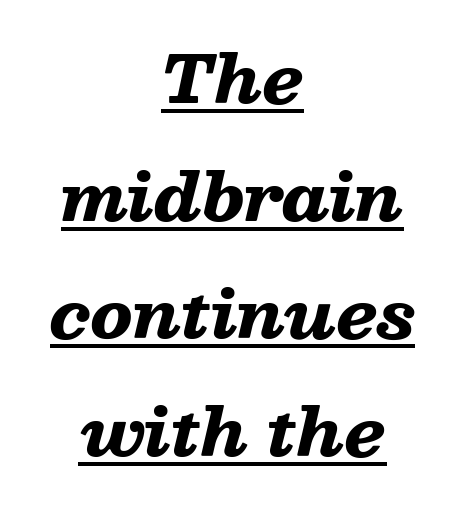
The image shows 65 px heavy, wide type, italic (leaning right); set centered, line spacing 1.81x, normal letter spacing, underlined; low stroke contrast and a medium x-height.
